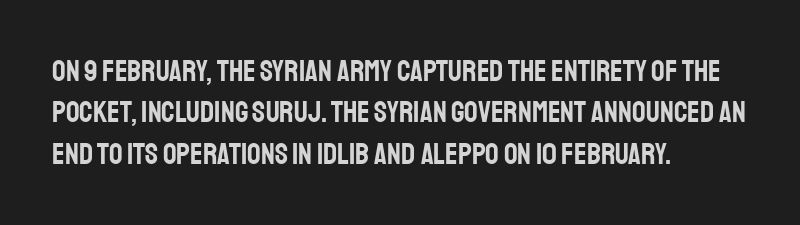
{"serif": "no", "italic": "no", "width": "condensed", "stroke_contrast": "low", "x_height": "large", "monospaced": "no", "underline": "no", "align": "left", "line_spacing": "normal", "line_spacing_ratio": 1.38, "letter_spacing": "normal", "letter_spacing_em": 0.0, "glyph_px": 30}
